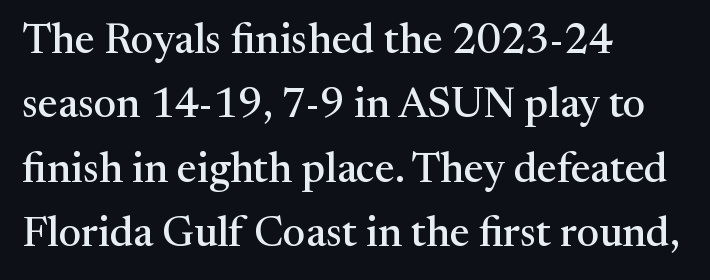
The image shows 42 px serif type, upright; set left-aligned, normal line spacing (1.53x), normal letter spacing, not underlined; medium stroke contrast and a medium x-height.
